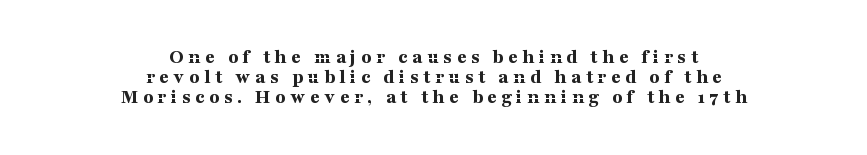
If you measured baseline to baseline, you'd find a short distance. In CSS terms this would be text-align: center. Between one letter and the next there's a generous, obvious gap. The area under the type is left untouched. Tall strokes in this sample are plumb rather than angled.
